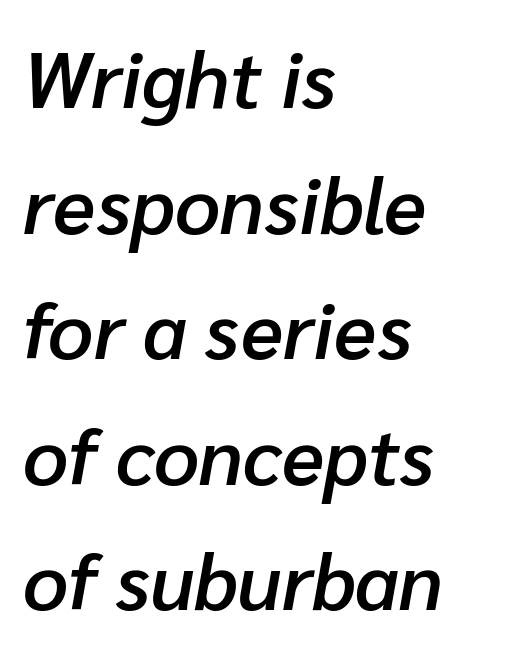
The image shows 79 px semibold type, italic (leaning right); set left-aligned, normal line spacing (1.59x), normal letter spacing, not underlined; low stroke contrast and a medium x-height.
